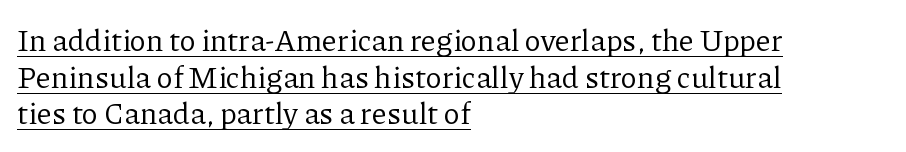
Q: Is the text bold? A: No.
Q: Is the text italic (slanted)? A: No, it is upright.
Q: Is the typeface a serif or a sans-serif typeface? A: Serif.
Q: Is the text underlined? A: Yes.
Q: How is the paragraph aligned? A: Left-aligned.
Q: Is the spacing between letters normal or unusually wide? A: Normal.
Q: Width (condensed, normal, or wide)? A: Normal.
Q: Stroke contrast? A: Low.
Q: x-height? A: Medium.
Q: Monospaced? A: No.
